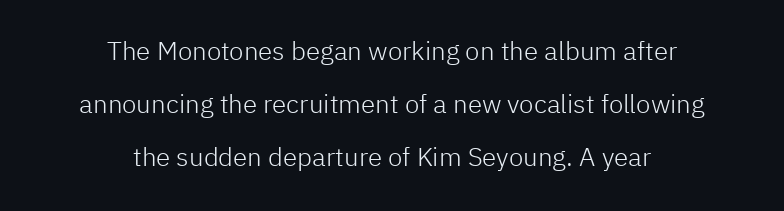
Descenders hang freely into open space. Horizontal alignment here is central, giving a formal, balanced look. Upright lettering throughout. Reading down the column, the eye jumps a long way to each next line.
